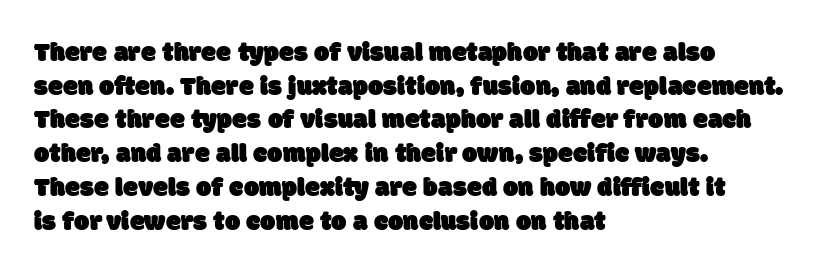
Q: Is the text underlined? A: No.
Q: How is the paragraph aligned? A: Left-aligned.
Q: Is the spacing between letters normal or unusually wide? A: Normal.
Q: Is the spacing between lines tight, normal or loose? A: Normal.
